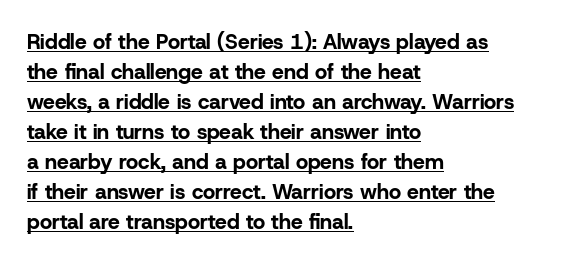
The image shows 21 px bold type, upright; set left-aligned, normal line spacing (1.43x), normal letter spacing, underlined.
